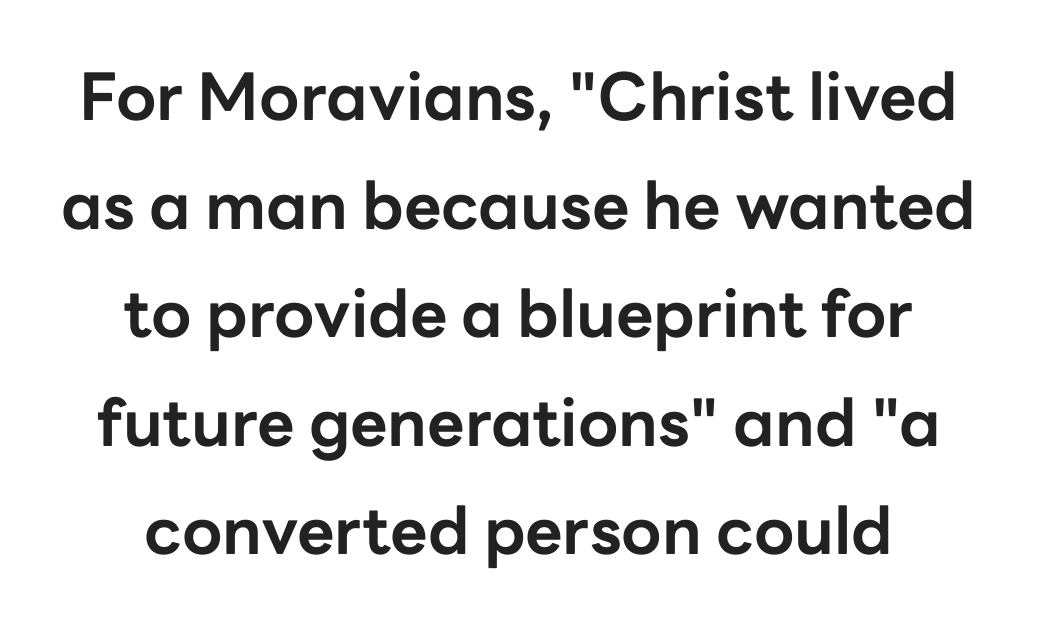
{"serif": "no", "italic": "no", "bold": "yes", "weight": "bold", "width": "normal", "stroke_contrast": "low", "x_height": "medium", "monospaced": "no", "underline": "no", "align": "center", "line_spacing": "normal", "line_spacing_ratio": 1.67, "letter_spacing": "normal", "letter_spacing_em": 0.0, "glyph_px": 65}
